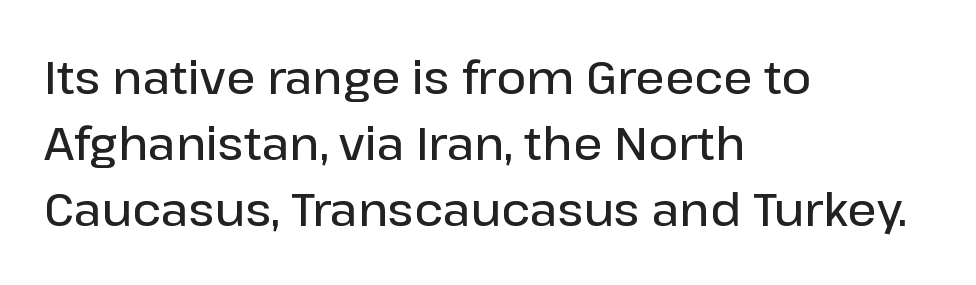
The image shows 46 px semibold sans-serif type, upright; set left-aligned, normal line spacing (1.44x), normal letter spacing, not underlined; low stroke contrast and a medium x-height.
